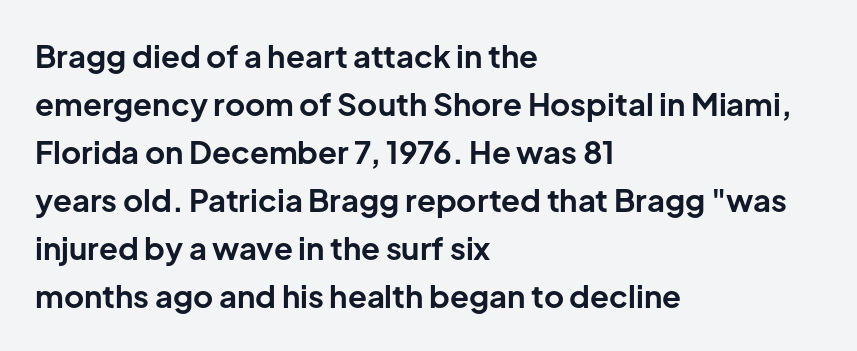
{"serif": "no", "italic": "no", "bold": "yes", "weight": "bold", "width": "normal", "stroke_contrast": "low", "x_height": "medium", "monospaced": "no", "underline": "no", "align": "left", "line_spacing": "normal", "line_spacing_ratio": 1.55, "letter_spacing": "normal", "letter_spacing_em": 0.0, "glyph_px": 31}
